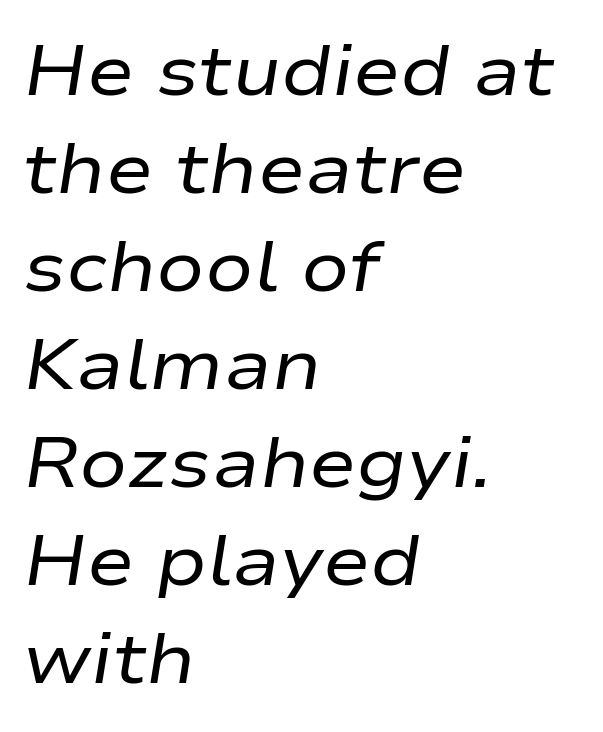
{"italic": "yes", "lean": "right", "slant_degrees": 9, "bold": "no", "weight": "regular", "width": "wide", "stroke_contrast": "low", "x_height": "medium", "monospaced": "no", "underline": "no", "align": "left", "line_spacing": "normal", "line_spacing_ratio": 1.38, "letter_spacing": "normal", "letter_spacing_em": 0.0, "glyph_px": 71}
